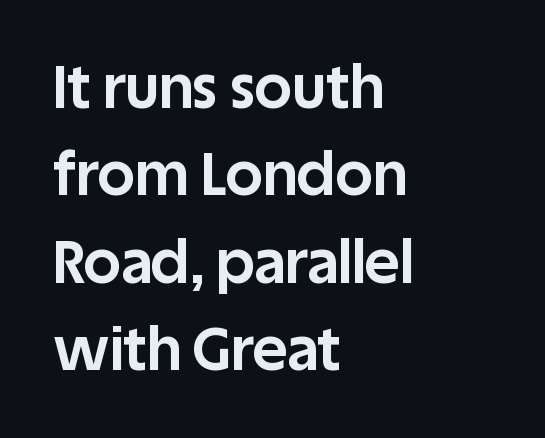
Q: Is the text bold? A: Yes.
Q: Is the text italic (slanted)? A: No, it is upright.
Q: Is the typeface a serif or a sans-serif typeface? A: Sans-serif.
Q: Is the text underlined? A: No.
Q: How is the paragraph aligned? A: Left-aligned.
Q: Is the spacing between letters normal or unusually wide? A: Normal.
Q: Is the spacing between lines tight, normal or loose? A: Normal.
Q: Width (condensed, normal, or wide)? A: Normal.
Q: Stroke contrast? A: Low.
Q: x-height? A: Large.
Q: Monospaced? A: No.
